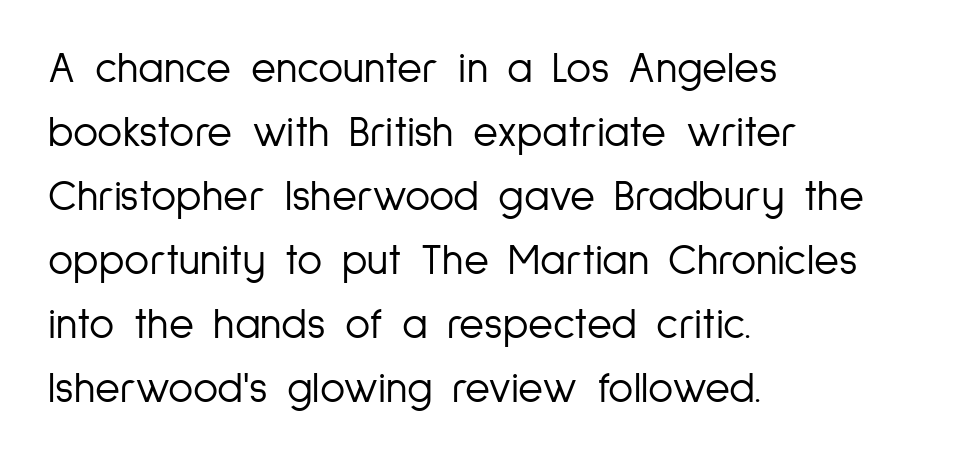
The image shows 43 px light, condensed sans-serif type, upright; set left-aligned, normal line spacing (1.49x), normal letter spacing, not underlined; low stroke contrast and a medium x-height.
